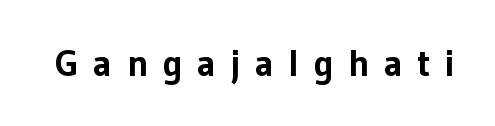
Type style note: lacks serifs. Looks like regular typesetting: each glyph gets only the width it needs. If you drew a line through each stem, it would be perfectly vertical. These lines have a slow, spaced-out rhythm from letter to letter. Words float on clear page, feet unadorned. The characters look thick and weighty, a clear bold.
